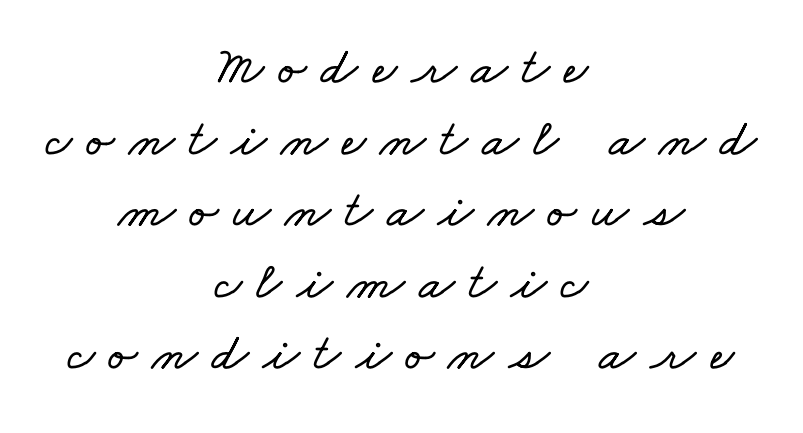
Q: Is the text underlined? A: No.
Q: How is the paragraph aligned? A: Centered.
Q: Is the spacing between letters normal or unusually wide? A: Unusually wide.
Q: Is the spacing between lines tight, normal or loose? A: Normal.
Q: Width (condensed, normal, or wide)? A: Wide.
Q: Stroke contrast? A: Low.
Q: x-height? A: Small.
Q: Monospaced? A: No.
